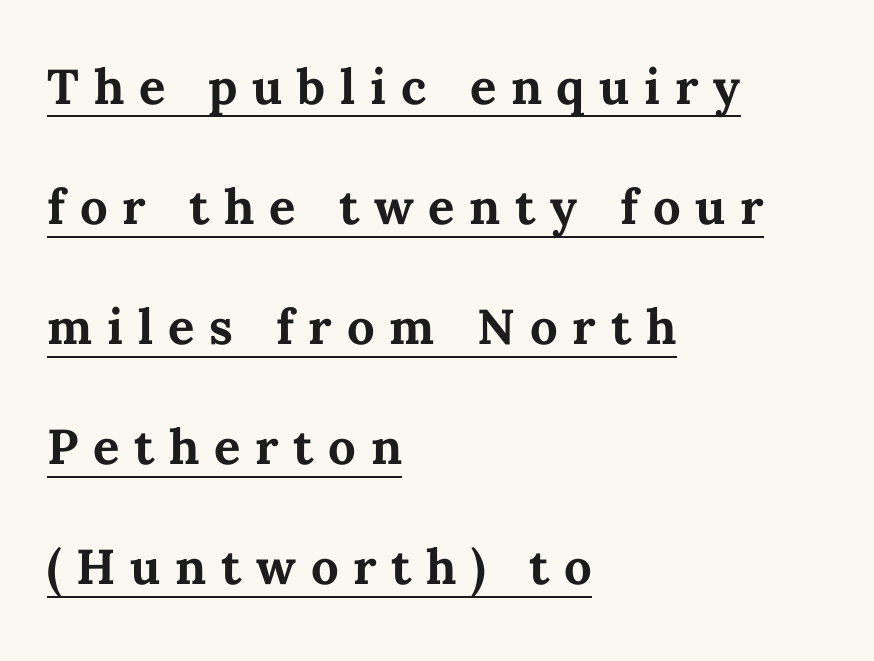
The axis of the letterforms is exactly vertical. Has an underline been added? It has. Think of a printed novel: that variable character pitch is what you see here. This sample uses expanded letter spacing, leaving extra air between glyphs. Horizontal alignment here is leftward, the default for most running prose.
